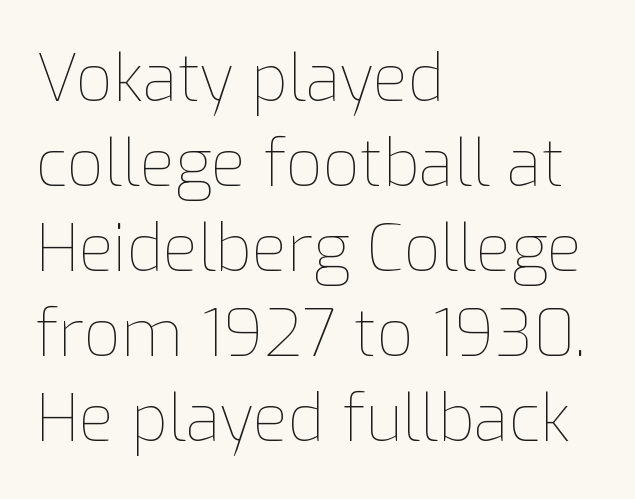
Check under the words: just untouched page. Compared with typical body copy, the letter spacing here is the same. Students, observe: this is what conventionally led text looks like. Proportional: the letters do not fall into vertical columns. This reads as an unemphasized weight, regular at the heaviest. A typesetter would mark this as roman, not italic.
